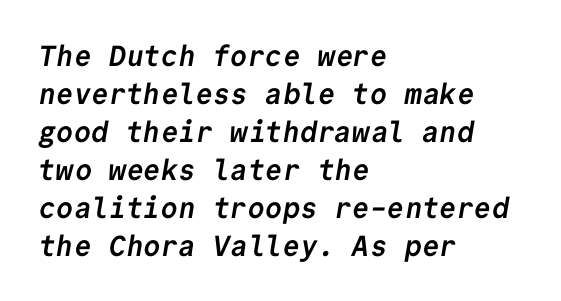
The image shows 29 px semibold sans-serif type, monospaced; set left-aligned, normal line spacing (1.31x), normal letter spacing, not underlined; low stroke contrast and a medium x-height.
